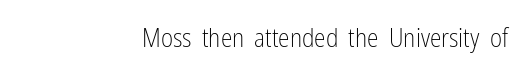
A roman cut, with each character standing at attention. Decoration check: the copy has no underline. The gaps between neighbouring characters are ordinary and unremarkable. Bold? No — there's no thickening of the strokes.
